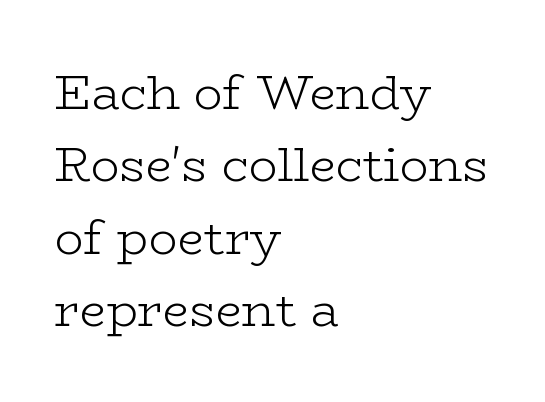
{"serif": "yes", "italic": "no", "bold": "no", "weight": "light", "width": "wide", "stroke_contrast": "low", "x_height": "medium", "monospaced": "no", "underline": "no", "align": "left", "line_spacing": "normal", "line_spacing_ratio": 1.51, "letter_spacing": "normal", "letter_spacing_em": 0.0, "glyph_px": 48}
